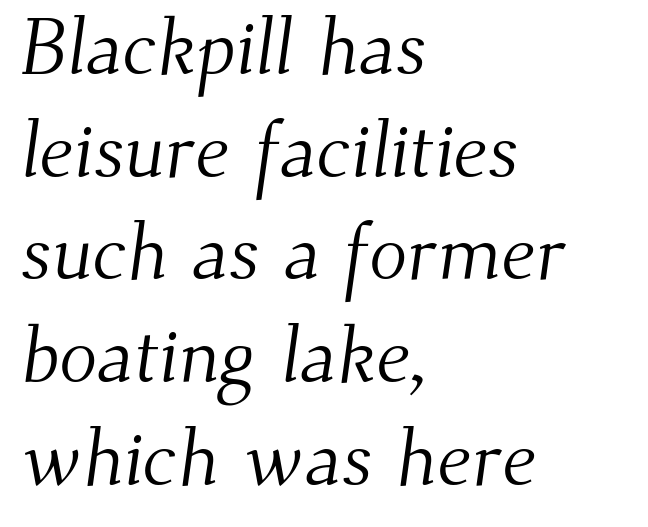
Spacing verdict: proportional, widths tailored to each character. No extra tracking has been applied to these lines. Whoever set this chose a conventional vertical rhythm. Each letter's strokes conclude with small projecting serifs. Stems and bowls with no extra thickness — not bold.
